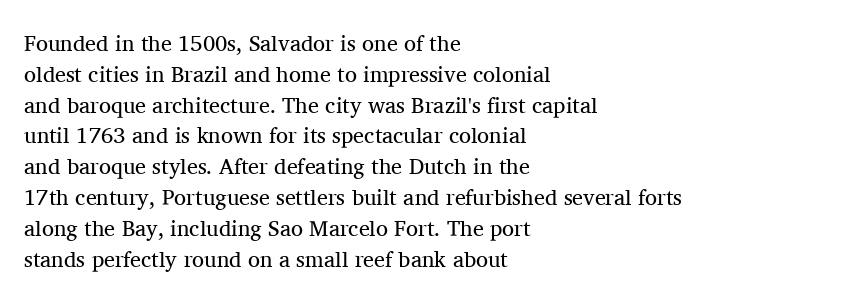
Q: Is the text bold? A: No.
Q: Is the text italic (slanted)? A: No, it is upright.
Q: Is the text underlined? A: No.
Q: How is the paragraph aligned? A: Left-aligned.
Q: Is the spacing between letters normal or unusually wide? A: Normal.
Q: Is the spacing between lines tight, normal or loose? A: Normal.
